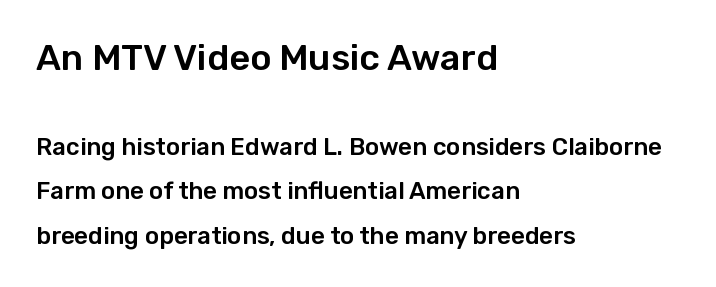
Q: Is the text italic (slanted)? A: No, it is upright.
Q: Is the typeface a serif or a sans-serif typeface? A: Sans-serif.
Q: Is the text underlined? A: No.
Q: How is the paragraph aligned? A: Left-aligned.
Q: Is the spacing between letters normal or unusually wide? A: Normal.
Q: Which block of text is set in a larger size, the first (top) or the second (bottom)? A: The first (top) one.
Q: Width (condensed, normal, or wide)? A: Normal.
Q: Stroke contrast? A: Low.
Q: x-height? A: Medium.
Q: Monospaced? A: No.
